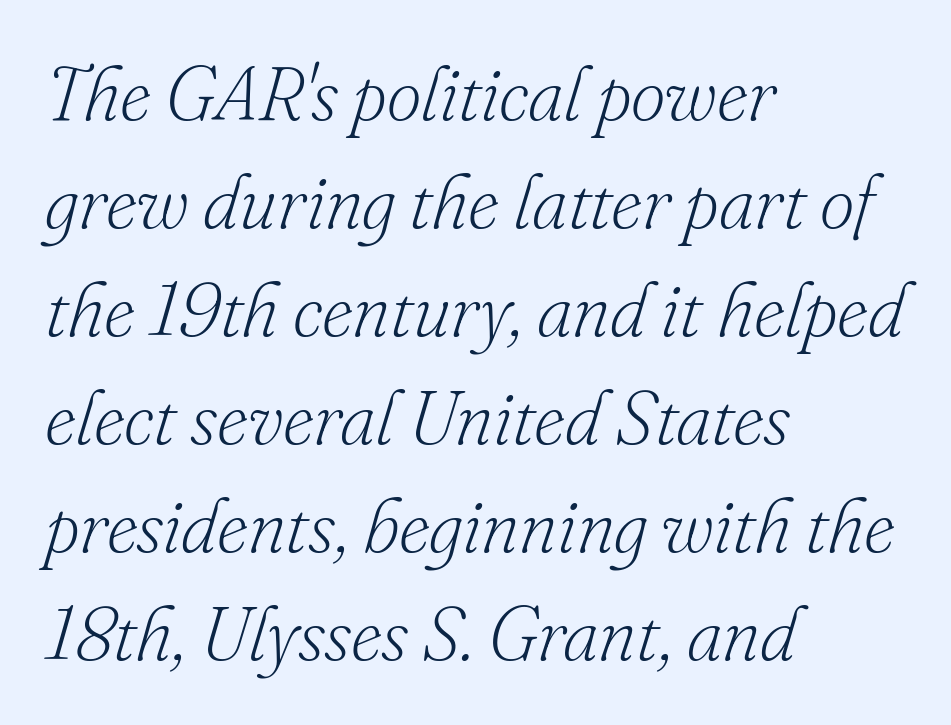
This sample is left-justified, so line endings fall wherever the words run out. The face used here is proportionally spaced, like ordinary book or web type. Compared with typical paragraphs, the rows here are spaced about the same. Underlining? Definitely not there.
